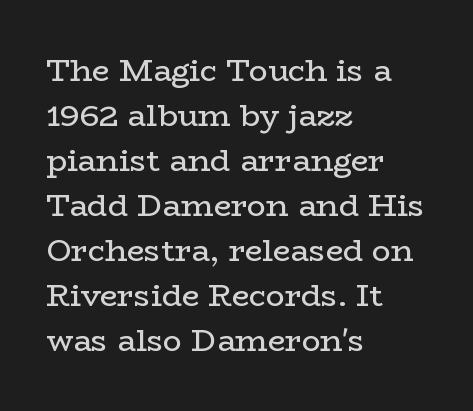
The image shows 31 px regular-weight, wide serif type, upright; set left-aligned, normal line spacing (1.45x), normal letter spacing, not underlined; low stroke contrast and a medium x-height.
